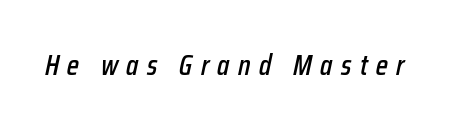
The image shows 29 px condensed type, italic (leaning right); set unusually wide letter spacing (+0.29 em), not underlined; low stroke contrast and a medium x-height.
